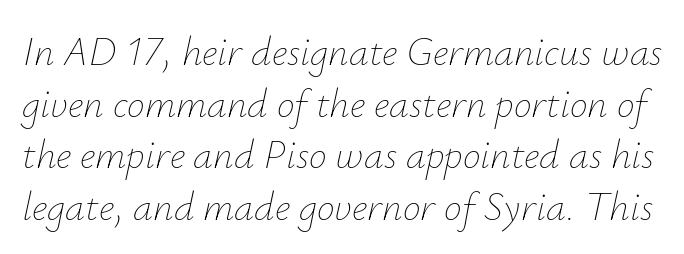
The face used here is rendered with its standard letterfit. Think of a printed novel: that variable character pitch is what you see here. Decoration check: the copy has no underline. Italic: yes, the glyphs are oblique. Weight: not bold — regular or lighter. A normal amount of white space separates one row of letters from the next.
